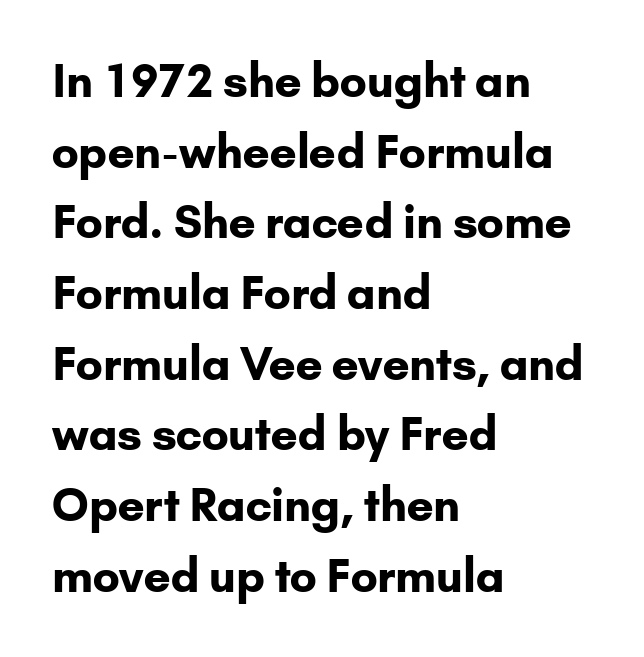
Q: Is the text bold? A: Yes.
Q: Is the text italic (slanted)? A: No, it is upright.
Q: Is the typeface a serif or a sans-serif typeface? A: Sans-serif.
Q: Is the text underlined? A: No.
Q: How is the paragraph aligned? A: Left-aligned.
Q: Is the spacing between letters normal or unusually wide? A: Normal.
Q: Is the spacing between lines tight, normal or loose? A: Normal.
Q: Width (condensed, normal, or wide)? A: Normal.
Q: Stroke contrast? A: Low.
Q: x-height? A: Small.
Q: Monospaced? A: No.
